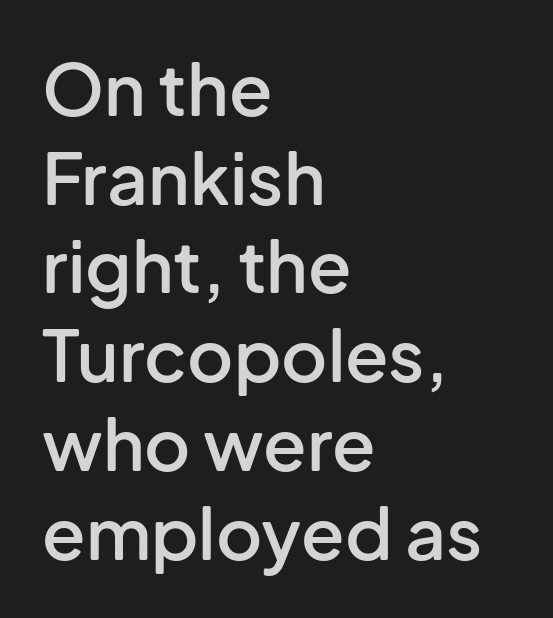
The vertical gap from one line to the next is medium. Where is the straight margin? On the left. Typesetter's note: demi weight, one step under bold. The space beneath each line is pristine and unruled. Each word holds together tightly as a unit, with standard inter-letter gaps.
